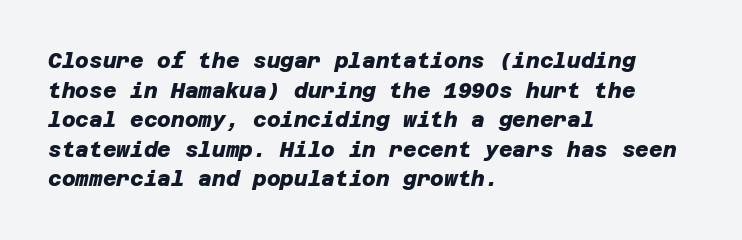
Q: Is the text bold? A: Yes.
Q: Is the text underlined? A: No.
Q: How is the paragraph aligned? A: Left-aligned.
Q: Is the spacing between letters normal or unusually wide? A: Normal.
Q: Is the spacing between lines tight, normal or loose? A: Normal.
